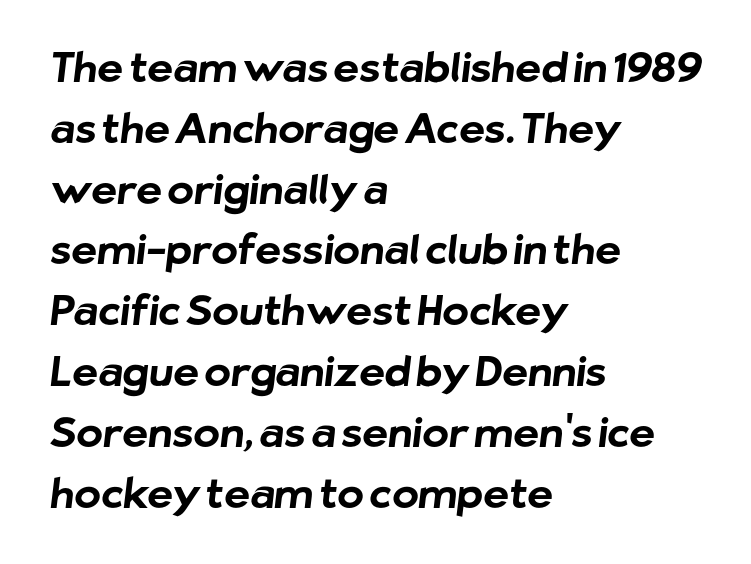
The image shows 40 px bold sans-serif type; set left-aligned, normal line spacing (1.52x), normal letter spacing, not underlined; low stroke contrast and a medium x-height.
